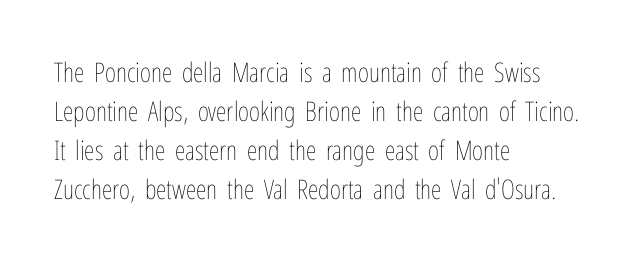
Nothing heavy about these letters — not bold at all. The block of text has a typical density, with ordinary space between rows. Posture: straight, roman, zero tilt. Quick note: underline off. The letterforms sit shoulder to shoulder at normal distance.
